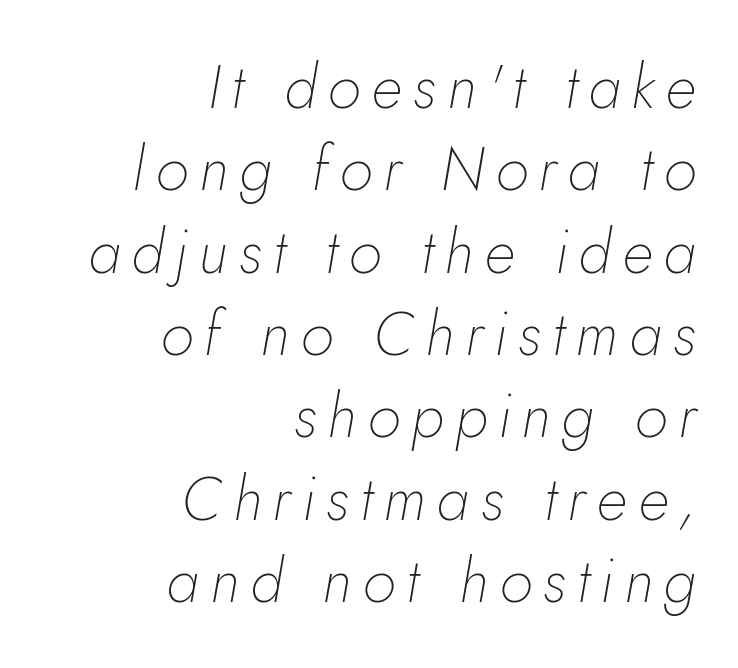
A quiet, ordinary-to-light weight characterises the typeface. The letters advance in unequal steps, a hallmark of proportional type. Casual observation: everything's shoved over to the right. This sample keeps an unexceptional amount of space between lines. Glance below the letters and you will spot only blank space. The rendering applies a slant to the glyphs.
